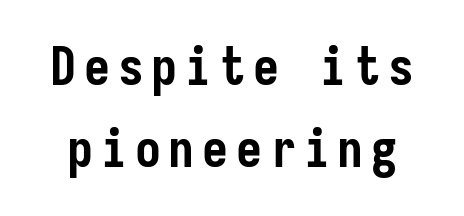
This rendering employs a face without finishing strokes, i.e., a sans-serif. Typographic density is high because the face is bold. Regarding leading, the lines here are spaced in the standard way. Notice how the stems are strictly vertical — no italics here.
